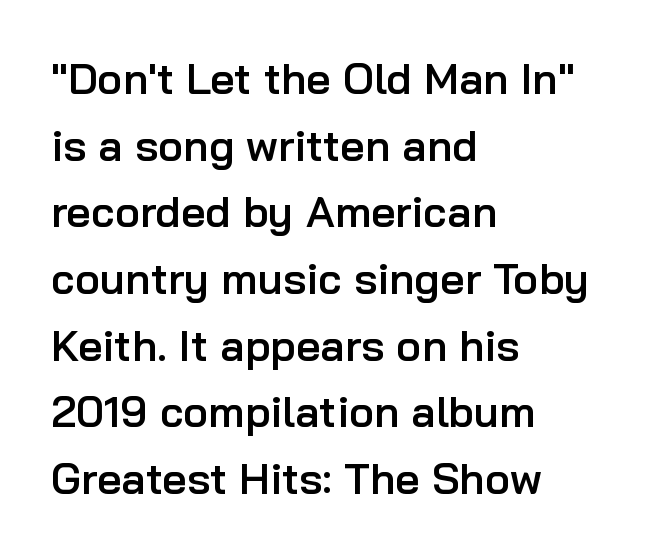
Horizontal alignment here is leftward, the default for most running prose. Typesetter's note: demi weight, one step under bold. Does extra space separate the letters? No, they use regular spacing. Look at the bottom of the vertical strokes: they stop flat, with no serifs. Compared with typical paragraphs, the rows here are spaced about the same.
